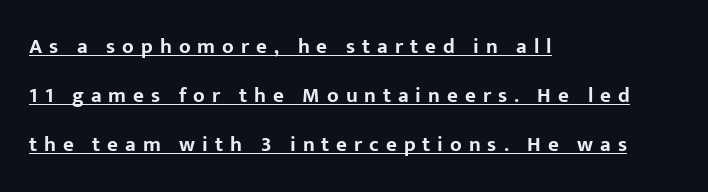
The image shows 21 px bold type, upright; set left-aligned, loose line spacing (2.33x), unusually wide letter spacing (+0.33 em), underlined.
